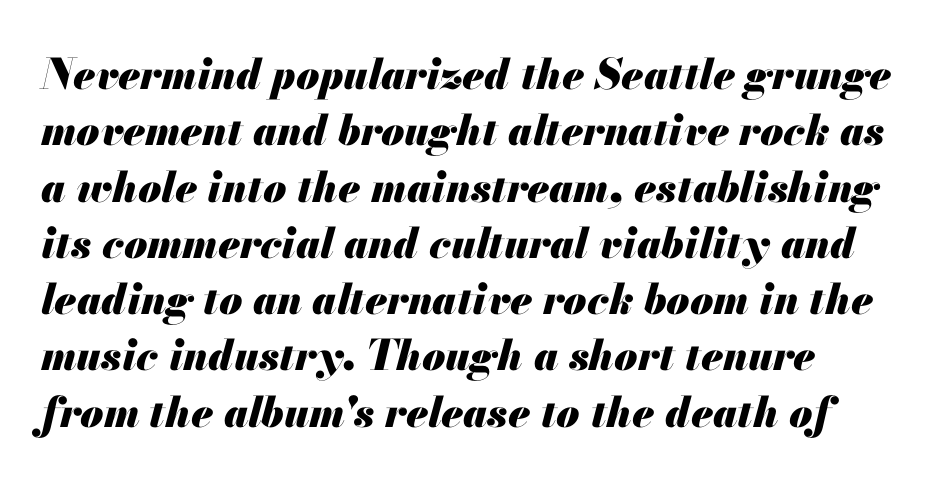
The image shows 42 px heavy type, italic (leaning right); set normal line spacing (1.34x), normal letter spacing, not underlined; medium stroke contrast and a small x-height.
